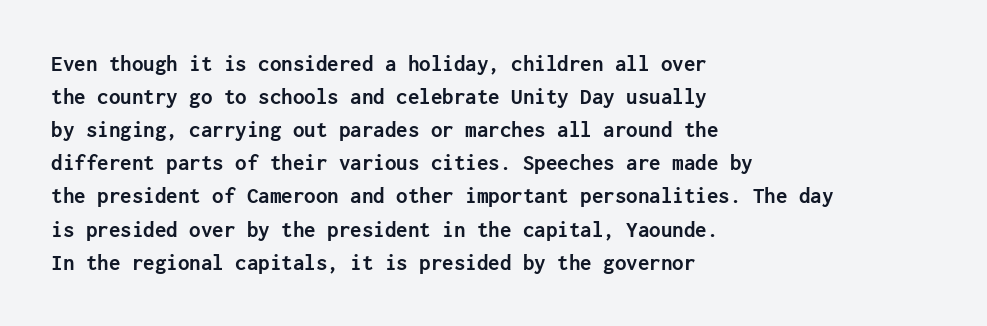
{"italic": "no", "bold": "yes", "underline": "no", "align": "left", "line_spacing": "normal", "line_spacing_ratio": 1.44, "letter_spacing": "normal", "letter_spacing_em": 0.0, "glyph_px": 23}
